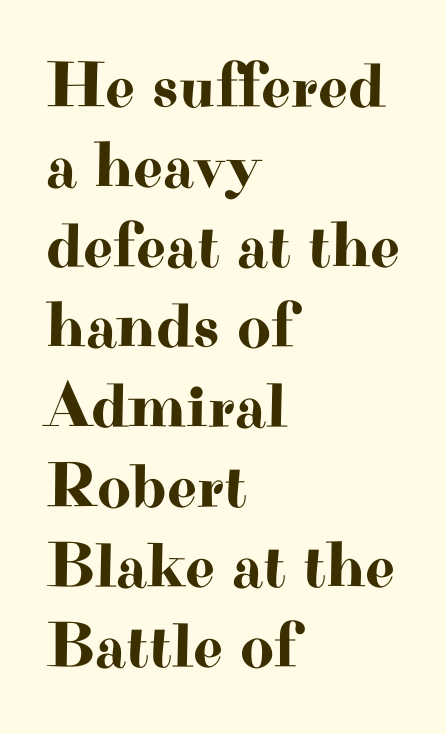
The image shows 65 px wide serif type, upright; set left-aligned, line spacing 1.23x, normal letter spacing, not underlined; high stroke contrast and a small x-height.
